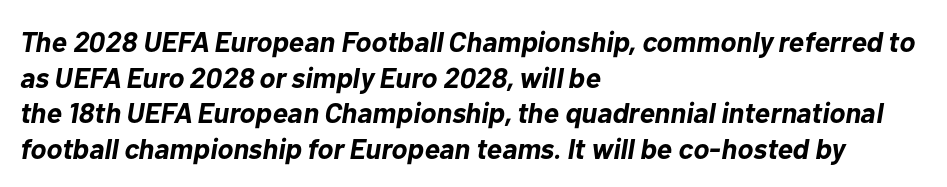
Q: Is the text bold? A: Yes.
Q: Is the text italic (slanted)? A: Yes, it leans right by about 10 degrees.
Q: Is the text underlined? A: No.
Q: How is the paragraph aligned? A: Left-aligned.
Q: Is the spacing between letters normal or unusually wide? A: Normal.
Q: Width (condensed, normal, or wide)? A: Normal.
Q: Stroke contrast? A: Low.
Q: x-height? A: Medium.
Q: Monospaced? A: No.
